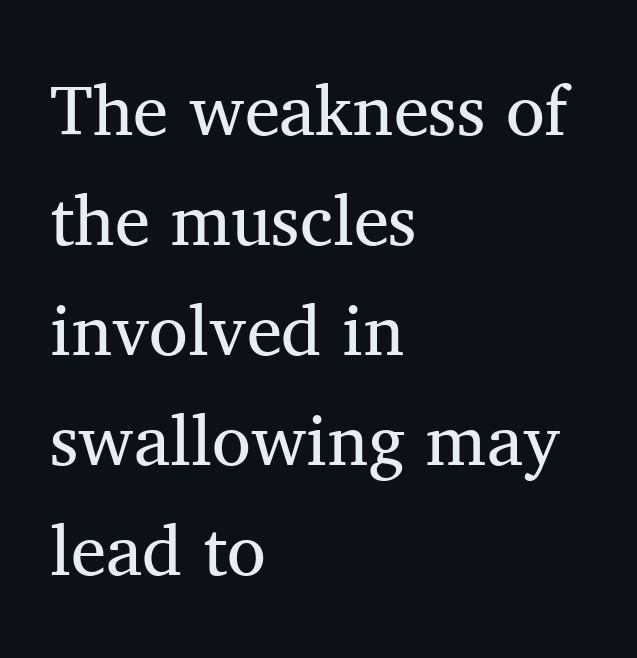
The image shows 71 px regular-weight serif type, upright; set left-aligned, normal line spacing (1.55x), normal letter spacing, not underlined; medium stroke contrast and a medium x-height.
